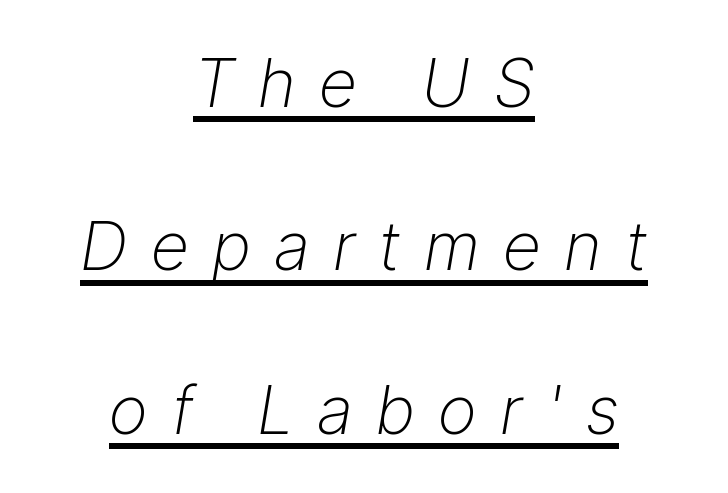
A light-to-regular cut is what we see here. You could only call the tracking loose — the letters float apart. Each letter keeps its own natural width here, so spacing adapts to shape. Loosely led — the rows are spread out. The passage shown is underscored from start to finish.
